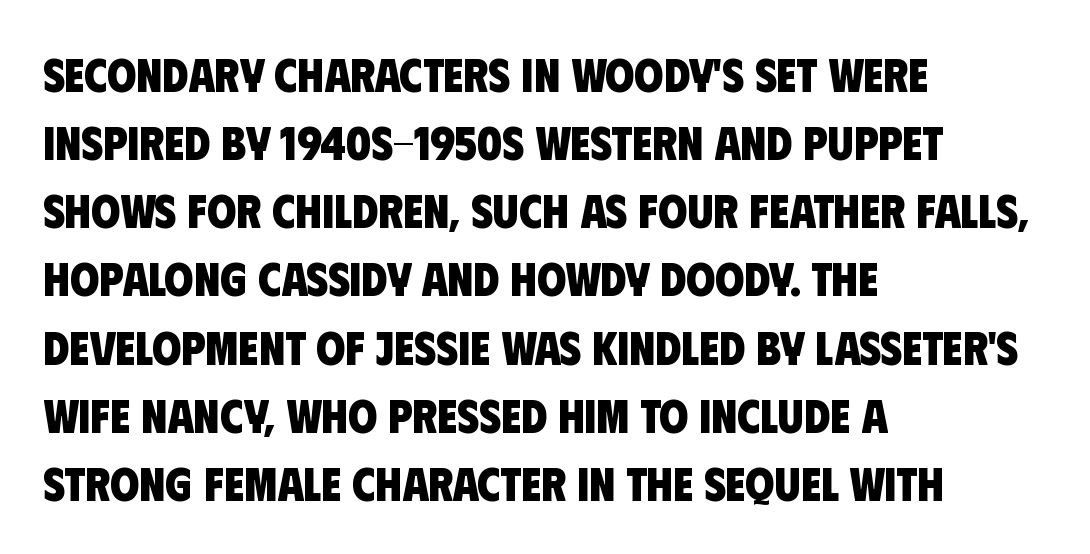
This sample uses plain, unmodified letter spacing. The rendering uses a bold face; every stroke is thick and dark. The type family on display is of the sans-serif kind. Horizontal alignment here is leftward, the default for most running prose. Proportional: the letters do not fall into vertical columns. The space beneath each line is pristine and unruled.
